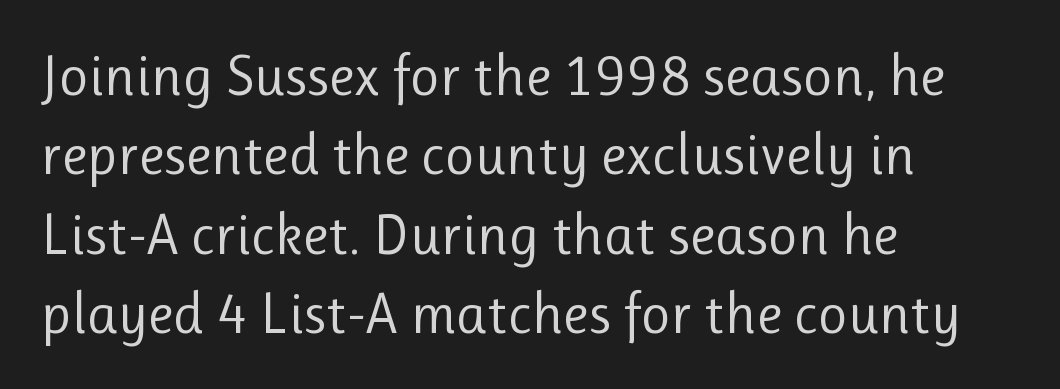
The image shows 58 px regular-weight sans-serif type, upright; set left-aligned, normal line spacing (1.37x), normal letter spacing, not underlined; low stroke contrast and a medium x-height.
